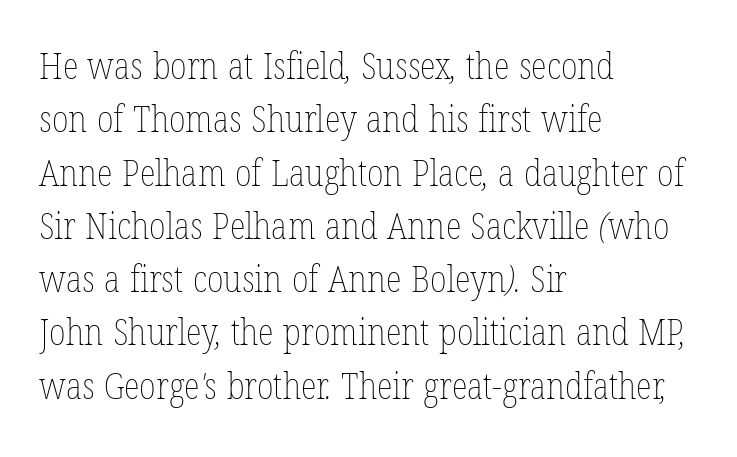
{"bold": "no", "weight": "thin", "width": "condensed", "stroke_contrast": "low", "x_height": "medium", "monospaced": "no", "underline": "no", "align": "left", "line_spacing": "normal", "line_spacing_ratio": 1.44, "letter_spacing": "normal", "letter_spacing_em": 0.0, "glyph_px": 37}
